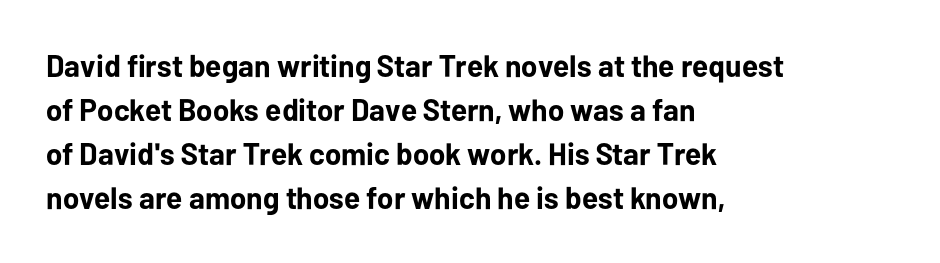
Q: Is the text bold? A: Yes.
Q: Is the text italic (slanted)? A: No, it is upright.
Q: Is the typeface a serif or a sans-serif typeface? A: Sans-serif.
Q: Is the text underlined? A: No.
Q: How is the paragraph aligned? A: Left-aligned.
Q: Is the spacing between letters normal or unusually wide? A: Normal.
Q: Is the spacing between lines tight, normal or loose? A: Normal.
Q: Width (condensed, normal, or wide)? A: Normal.
Q: Stroke contrast? A: Low.
Q: x-height? A: Medium.
Q: Monospaced? A: No.
